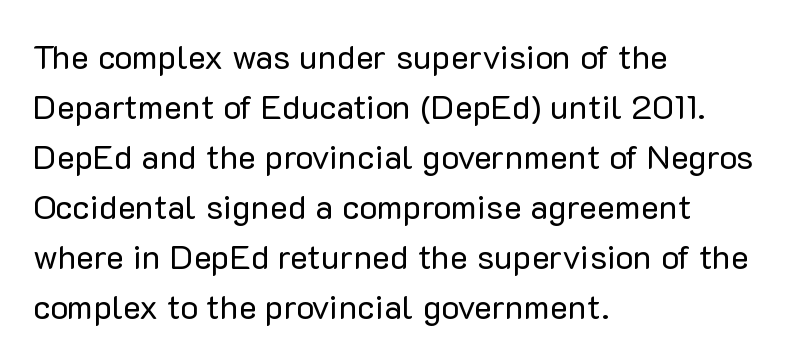
Q: Is the text bold? A: No.
Q: Is the text italic (slanted)? A: No, it is upright.
Q: Is the typeface a serif or a sans-serif typeface? A: Sans-serif.
Q: Is the text underlined? A: No.
Q: How is the paragraph aligned? A: Left-aligned.
Q: Is the spacing between letters normal or unusually wide? A: Normal.
Q: Is the spacing between lines tight, normal or loose? A: Normal.
Q: Width (condensed, normal, or wide)? A: Normal.
Q: Stroke contrast? A: Low.
Q: x-height? A: Medium.
Q: Monospaced? A: No.
